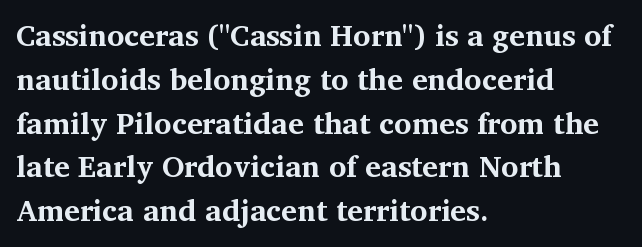
{"serif": "yes", "italic": "no", "bold": "yes", "weight": "bold", "width": "normal", "stroke_contrast": "medium", "x_height": "medium", "monospaced": "no", "underline": "no", "align": "left", "line_spacing": "normal", "line_spacing_ratio": 1.46, "letter_spacing": "normal", "letter_spacing_em": 0.0, "glyph_px": 30}
